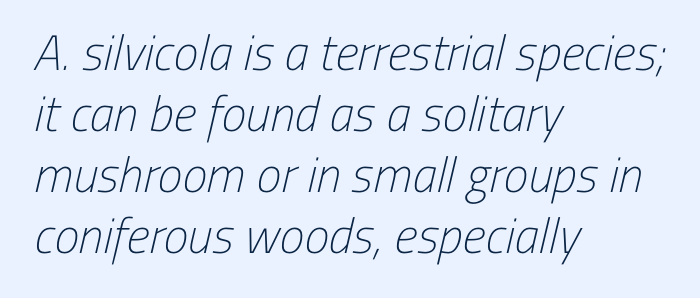
Q: Is the text bold? A: No.
Q: Is the typeface a serif or a sans-serif typeface? A: Sans-serif.
Q: Is the text underlined? A: No.
Q: How is the paragraph aligned? A: Left-aligned.
Q: Is the spacing between letters normal or unusually wide? A: Normal.
Q: Width (condensed, normal, or wide)? A: Condensed.
Q: Stroke contrast? A: Low.
Q: x-height? A: Medium.
Q: Monospaced? A: No.
